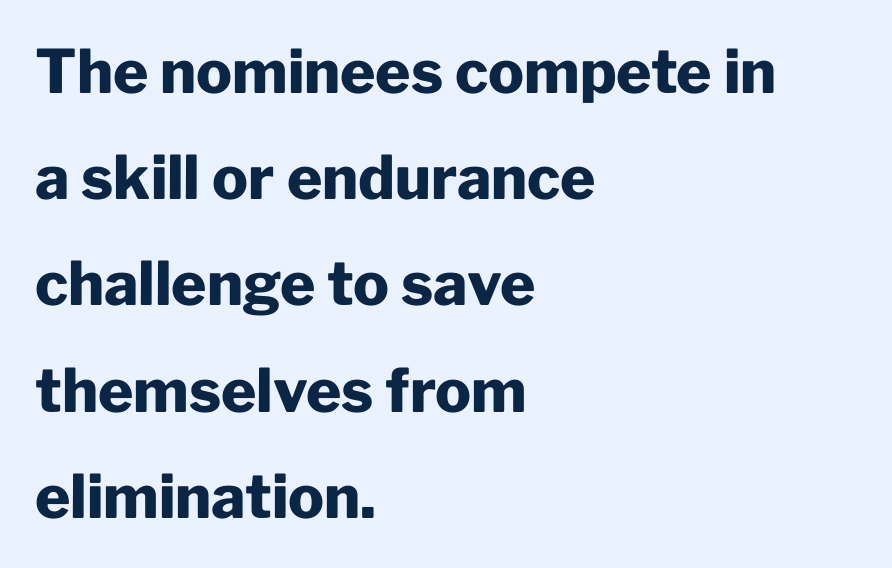
Q: Is the text bold? A: Yes.
Q: Is the text italic (slanted)? A: No, it is upright.
Q: Is the typeface a serif or a sans-serif typeface? A: Sans-serif.
Q: Is the text underlined? A: No.
Q: How is the paragraph aligned? A: Left-aligned.
Q: Is the spacing between letters normal or unusually wide? A: Normal.
Q: Width (condensed, normal, or wide)? A: Normal.
Q: Stroke contrast? A: Low.
Q: x-height? A: Medium.
Q: Monospaced? A: No.
